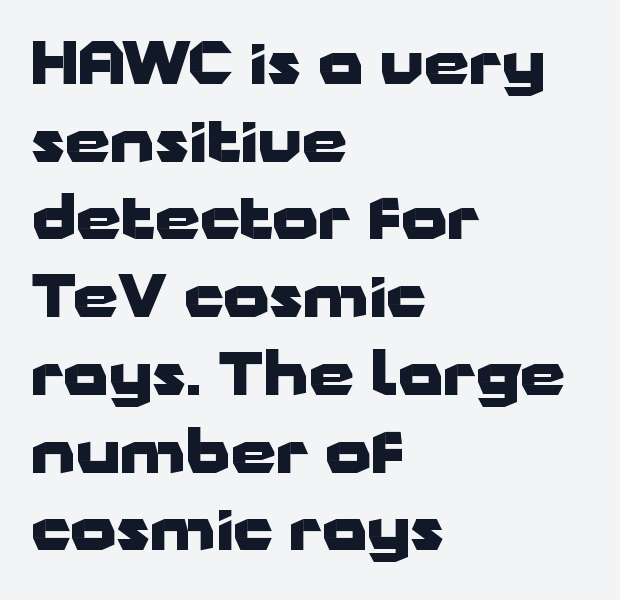
{"serif": "no", "italic": "no", "bold": "yes", "weight": "heavy", "width": "wide", "stroke_contrast": "low", "x_height": "medium", "monospaced": "no", "underline": "no", "align": "left", "line_spacing": "normal", "line_spacing_ratio": 1.34, "letter_spacing": "normal", "letter_spacing_em": 0.0, "glyph_px": 58}
